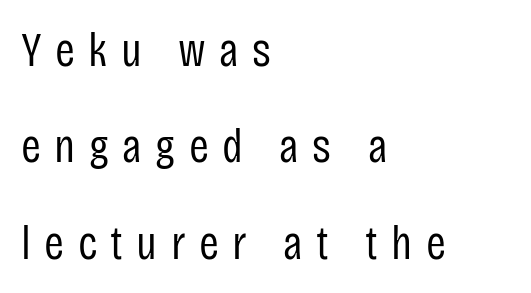
Q: Is the text bold? A: No.
Q: Is the text italic (slanted)? A: No, it is upright.
Q: Is the typeface a serif or a sans-serif typeface? A: Sans-serif.
Q: Is the text underlined? A: No.
Q: How is the paragraph aligned? A: Left-aligned.
Q: Is the spacing between letters normal or unusually wide? A: Unusually wide.
Q: Is the spacing between lines tight, normal or loose? A: Loose.
Q: Width (condensed, normal, or wide)? A: Condensed.
Q: Stroke contrast? A: Low.
Q: x-height? A: Large.
Q: Monospaced? A: No.
